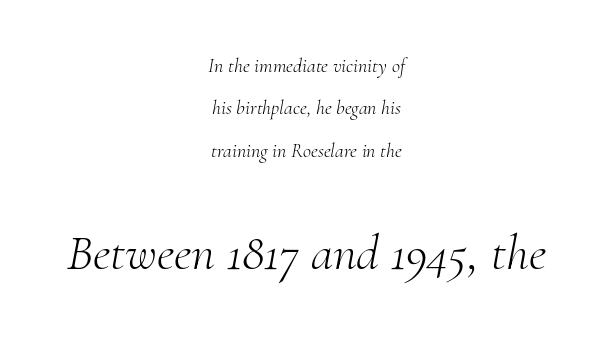
No heavy texture on the line: the type isn't bold. Reading top to bottom, the characters get bigger at the block break. One glance says open: line gaps are wider than usual. An italicized treatment has been applied to the whole sample. Which margin do the lines hug? Neither — every line sits in the middle.
